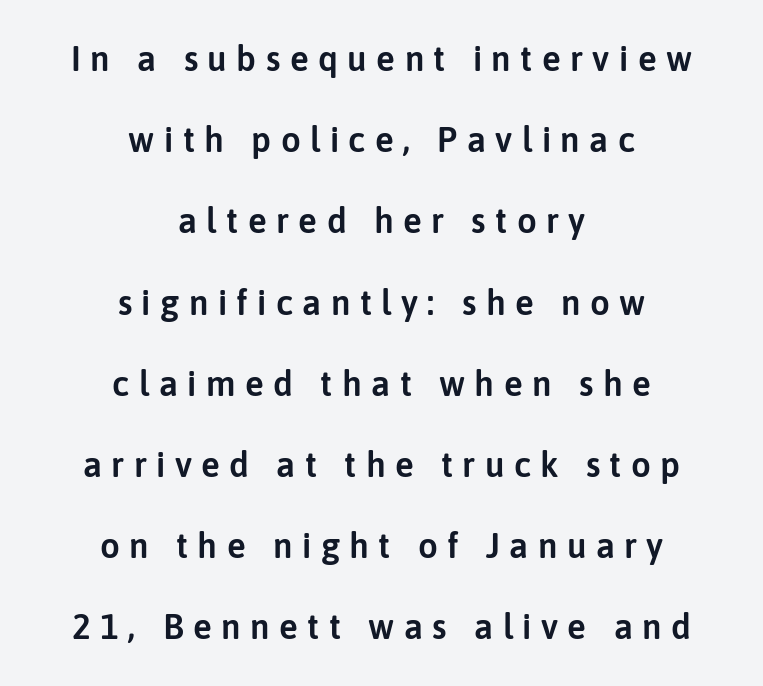
{"serif": "no", "italic": "no", "width": "normal", "stroke_contrast": "low", "x_height": "medium", "monospaced": "no", "underline": "no", "align": "center", "line_spacing": "loose", "line_spacing_ratio": 2.32, "letter_spacing": "wide", "letter_spacing_em": 0.27, "glyph_px": 35}
